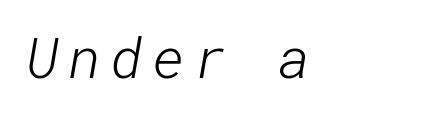
{"serif": "no", "bold": "no", "weight": "light", "width": "normal", "stroke_contrast": "low", "x_height": "medium", "underline": "no", "align": "left", "glyph_px": 56}
